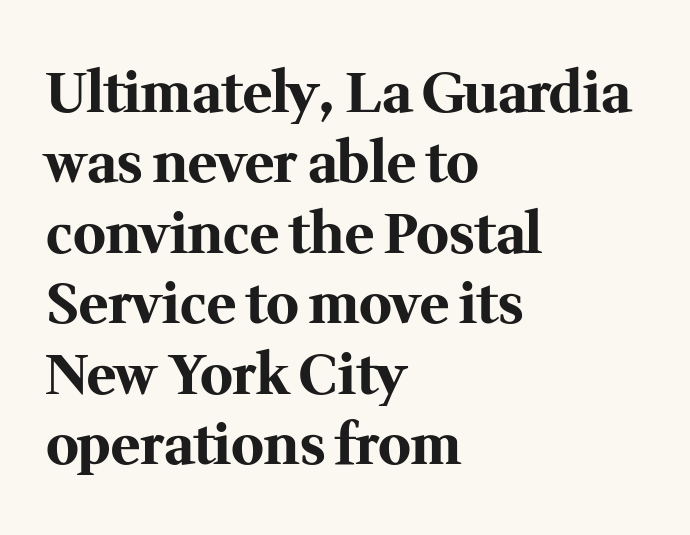
Q: Is the text bold? A: Yes.
Q: Is the text italic (slanted)? A: No, it is upright.
Q: Is the typeface a serif or a sans-serif typeface? A: Serif.
Q: Is the text underlined? A: No.
Q: How is the paragraph aligned? A: Left-aligned.
Q: Is the spacing between letters normal or unusually wide? A: Normal.
Q: Is the spacing between lines tight, normal or loose? A: Normal.
Q: Width (condensed, normal, or wide)? A: Normal.
Q: Stroke contrast? A: Medium.
Q: x-height? A: Medium.
Q: Monospaced? A: No.
